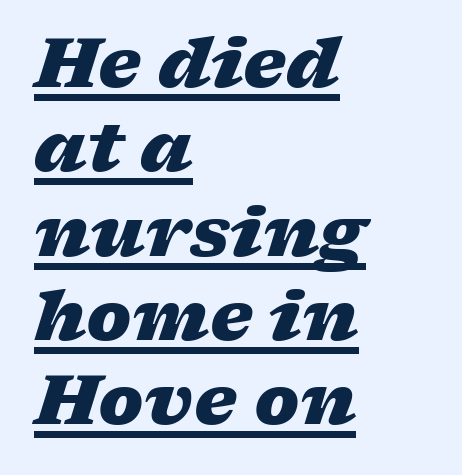
The image shows 68 px heavy, wide type, italic (leaning right); set left-aligned, line spacing 1.24x, normal letter spacing, underlined; low stroke contrast and a medium x-height.
